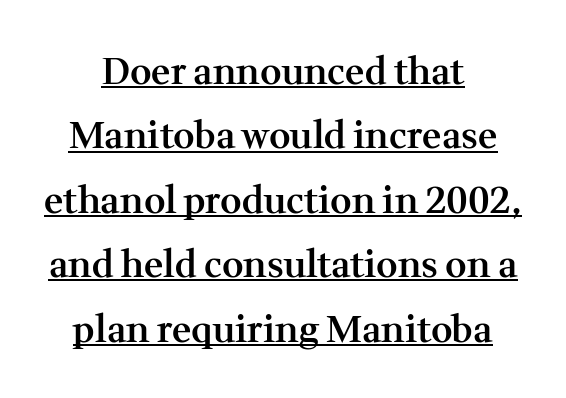
Quick note: underline on. The face used here is seriffed, in the tradition of book romans. Looks like regular typesetting: each glyph gets only the width it needs. Is the block centered? Yes — each line is placed symmetrically about the middle.
